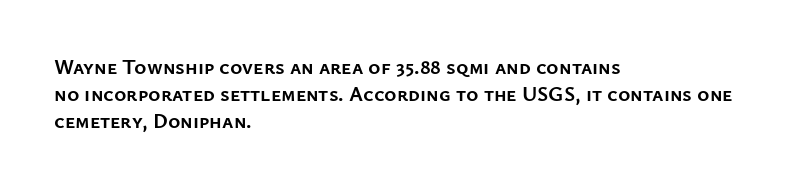
Which margin do the lines hug? The left one — the right edge is uneven. The foot of each line stays bare and open. Strokes here are thick enough to call this a true bold. Does the lettering tilt? It doesn't — this is upright. You could call the tracking neutral — neither tight nor loose. Interline gaps are of average width in this sample.
